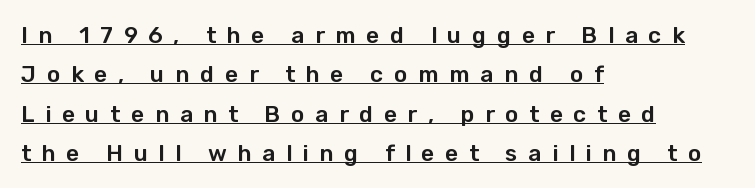
Q: Is the text italic (slanted)? A: No, it is upright.
Q: Is the text underlined? A: Yes.
Q: How is the paragraph aligned? A: Left-aligned.
Q: Is the spacing between letters normal or unusually wide? A: Unusually wide.
